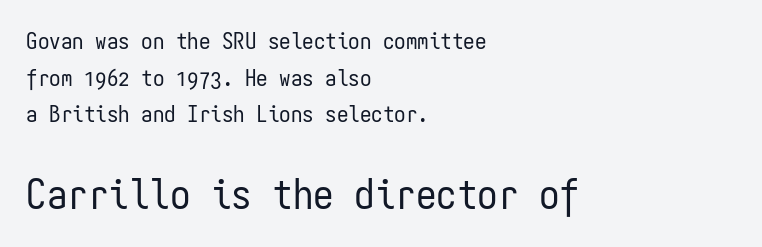
Q: Is the text bold? A: No.
Q: Is the text italic (slanted)? A: No, it is upright.
Q: Is the typeface a serif or a sans-serif typeface? A: Sans-serif.
Q: Is the text underlined? A: No.
Q: How is the paragraph aligned? A: Left-aligned.
Q: Is the spacing between letters normal or unusually wide? A: Normal.
Q: Is the spacing between lines tight, normal or loose? A: Normal.
Q: Which block of text is set in a larger size, the first (top) or the second (bottom)? A: The second (bottom) one.
Q: Width (condensed, normal, or wide)? A: Condensed.
Q: Stroke contrast? A: Low.
Q: x-height? A: Medium.
Q: Monospaced? A: Yes.
